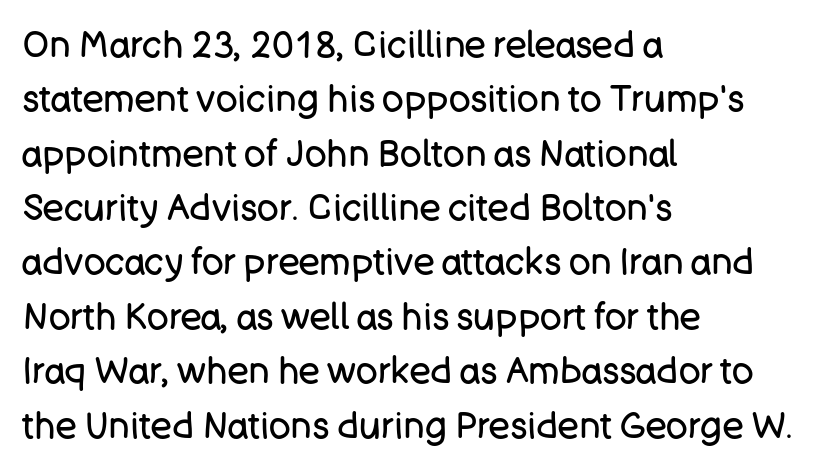
{"serif": "no", "italic": "no", "bold": "no", "weight": "regular", "width": "normal", "stroke_contrast": "low", "x_height": "large", "monospaced": "no", "underline": "no", "align": "left", "line_spacing": "normal", "line_spacing_ratio": 1.51, "letter_spacing": "normal", "letter_spacing_em": 0.0, "glyph_px": 36}
